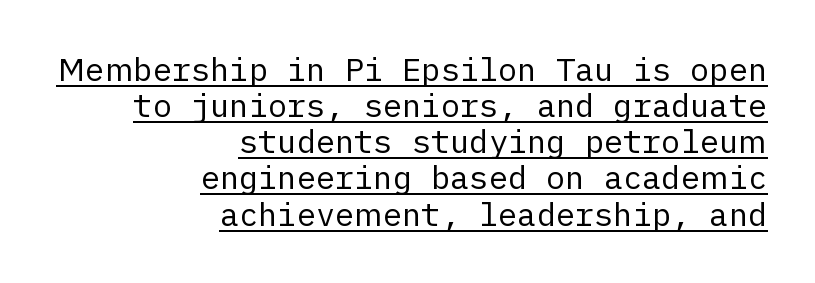
{"serif": "no", "italic": "no", "bold": "no", "weight": "regular", "width": "normal", "stroke_contrast": "low", "x_height": "medium", "underline": "yes", "align": "right", "line_spacing": "tight", "line_spacing_ratio": 1.13, "letter_spacing": "normal", "letter_spacing_em": 0.0, "glyph_px": 32}
